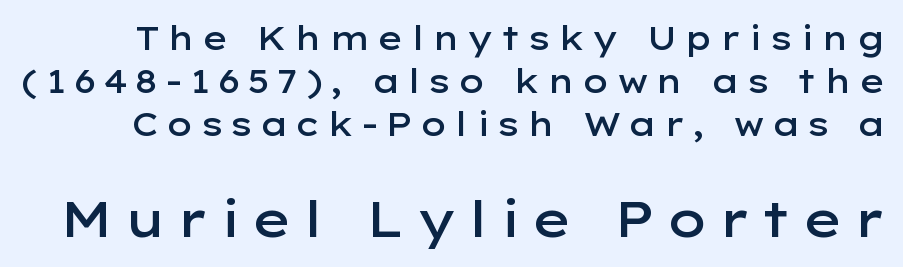
The image shows 50 px semibold, wide sans-serif type, upright; set normal line spacing (1.31x), unusually wide letter spacing (+0.2 em), not underlined; the second (bottom) block is 1.52x larger; low stroke contrast and a medium x-height.
